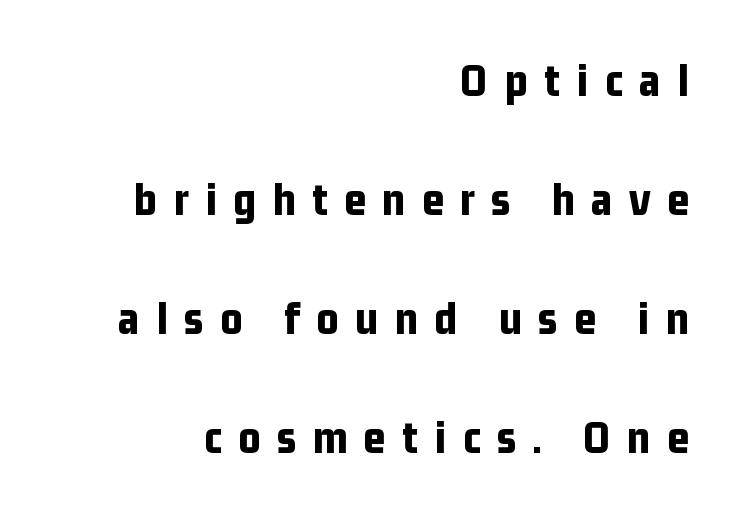
Q: Is the text bold? A: Yes.
Q: Is the text italic (slanted)? A: No, it is upright.
Q: Is the typeface a serif or a sans-serif typeface? A: Sans-serif.
Q: Is the text underlined? A: No.
Q: How is the paragraph aligned? A: Right-aligned.
Q: Is the spacing between letters normal or unusually wide? A: Unusually wide.
Q: Is the spacing between lines tight, normal or loose? A: Loose.
Q: Width (condensed, normal, or wide)? A: Condensed.
Q: Stroke contrast? A: Low.
Q: x-height? A: Medium.
Q: Monospaced? A: No.
